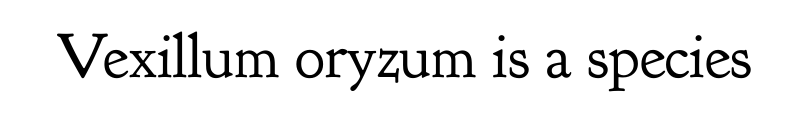
The image shows 63 px regular-weight serif type, upright; set normal letter spacing, not underlined; low stroke contrast and a small x-height.
